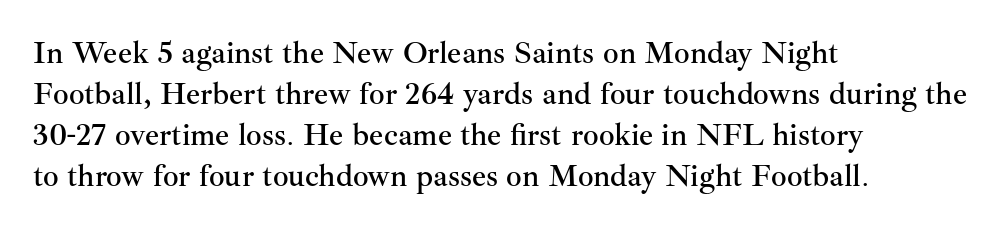
Whoever set this chose a conventional vertical rhythm. Letters rest on an invisible, unmarked baseline. The setting favours the left margin, as ordinary paragraphs usually do. Inter-character spacing is left at the font's built-in metrics.
